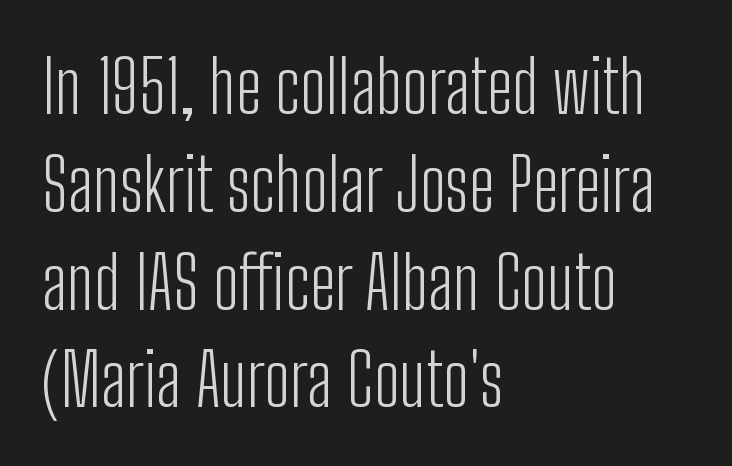
Q: Is the text bold? A: No.
Q: Is the text italic (slanted)? A: No, it is upright.
Q: Is the typeface a serif or a sans-serif typeface? A: Sans-serif.
Q: Is the text underlined? A: No.
Q: How is the paragraph aligned? A: Left-aligned.
Q: Is the spacing between letters normal or unusually wide? A: Normal.
Q: Is the spacing between lines tight, normal or loose? A: Normal.
Q: Width (condensed, normal, or wide)? A: Condensed.
Q: Stroke contrast? A: Low.
Q: x-height? A: Medium.
Q: Monospaced? A: No.
